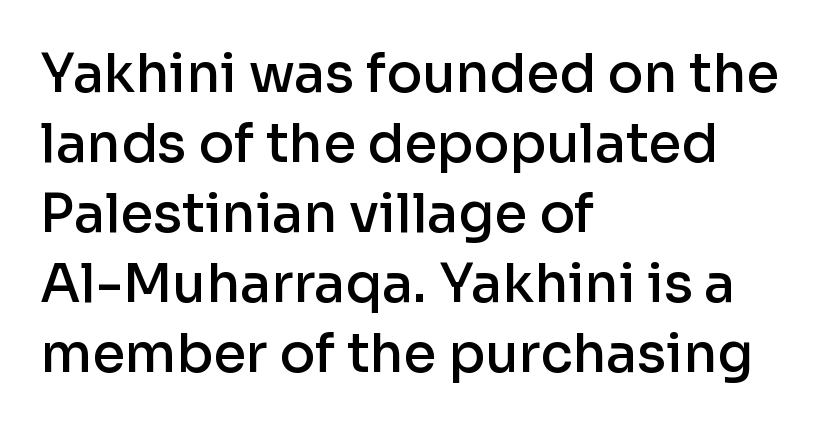
The image shows 53 px semibold sans-serif type, upright; set left-aligned, normal line spacing (1.32x), normal letter spacing, not underlined; low stroke contrast and a medium x-height.
